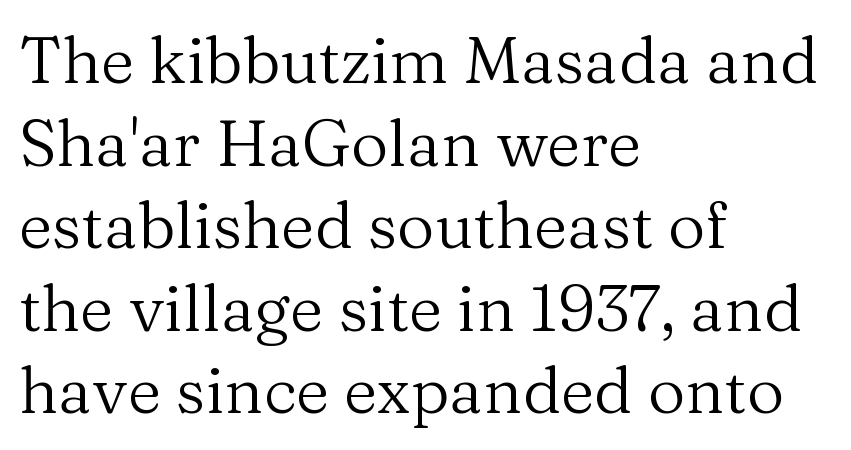
Q: Is the text bold? A: No.
Q: Is the text italic (slanted)? A: No, it is upright.
Q: Is the typeface a serif or a sans-serif typeface? A: Serif.
Q: Is the text underlined? A: No.
Q: How is the paragraph aligned? A: Left-aligned.
Q: Is the spacing between letters normal or unusually wide? A: Normal.
Q: Is the spacing between lines tight, normal or loose? A: Normal.
Q: Width (condensed, normal, or wide)? A: Normal.
Q: Stroke contrast? A: Medium.
Q: x-height? A: Medium.
Q: Monospaced? A: No.
